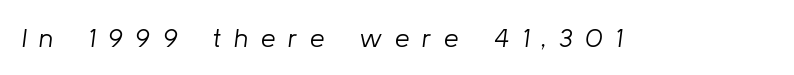
Italic: yes, the glyphs are oblique. Letters rest on an invisible, unmarked baseline. What stands out about the letter spacing? Its width — letters are far apart. This reads as an unemphasized weight, regular at the heaviest.
